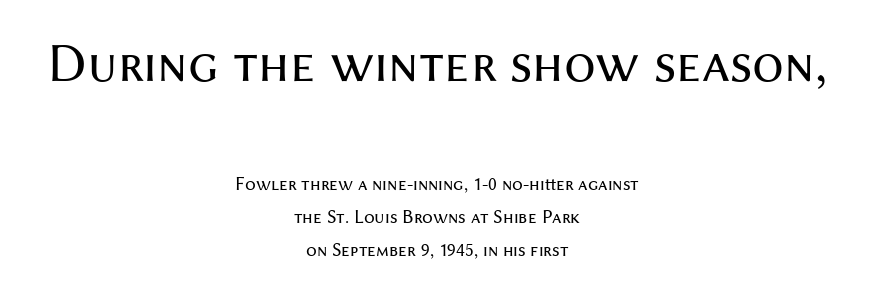
The image shows 56 px regular-weight sans-serif type, upright; set centered, line spacing 1.75x, normal letter spacing, not underlined; the first (top) block is 2.95x larger; medium stroke contrast and a medium x-height.
